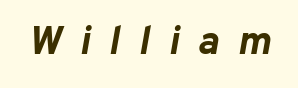
Q: Is the text bold? A: Yes.
Q: Is the text italic (slanted)? A: Yes, it leans right by about 10 degrees.
Q: Is the text underlined? A: No.
Q: Is the spacing between letters normal or unusually wide? A: Unusually wide.
Q: Width (condensed, normal, or wide)? A: Normal.
Q: Stroke contrast? A: Low.
Q: x-height? A: Medium.
Q: Monospaced? A: No.
